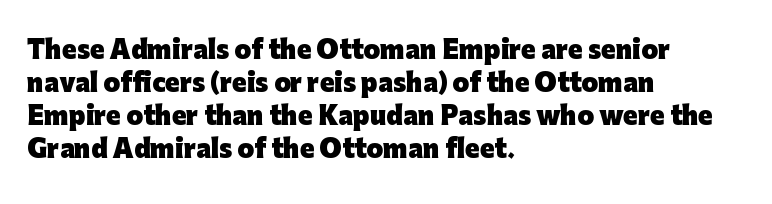
{"italic": "no", "bold": "yes", "underline": "no", "align": "left", "line_spacing": "normal", "line_spacing_ratio": 1.37, "letter_spacing": "normal", "letter_spacing_em": 0.0, "glyph_px": 24}
